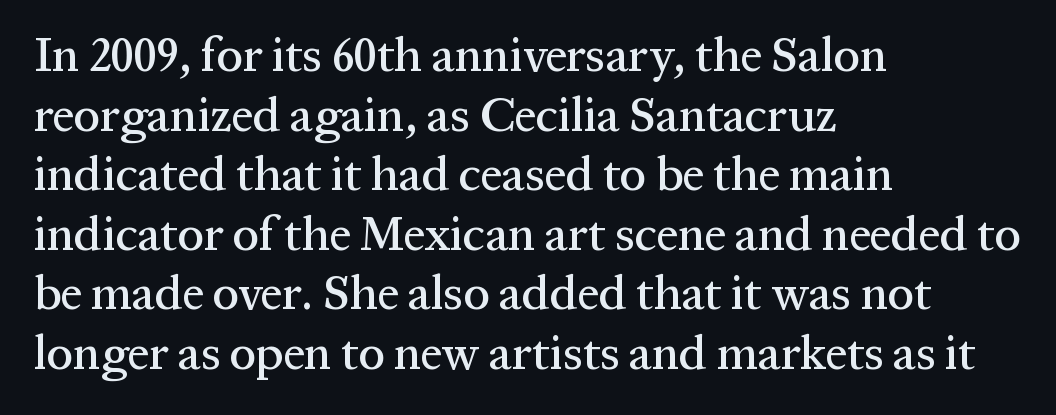
{"serif": "yes", "italic": "no", "width": "normal", "stroke_contrast": "medium", "x_height": "medium", "monospaced": "no", "underline": "no", "align": "left", "line_spacing_ratio": 1.24, "letter_spacing": "normal", "letter_spacing_em": 0.0, "glyph_px": 48}
